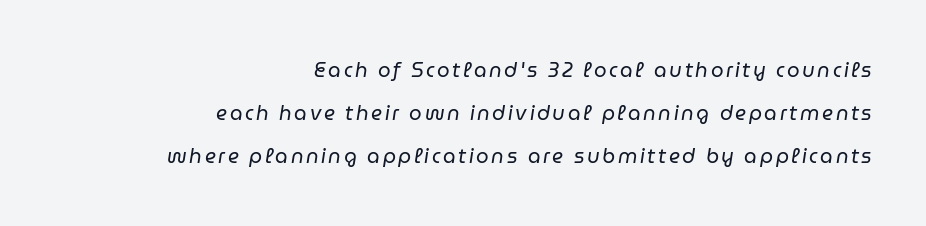
The text block is weighted toward the right margin, trailing off unevenly leftward. Each stroke keeps to a modest, everyday thickness or less. Descenders hang freely into open space. The specimen reads as italic at a glance. In terms of leading, this rendering errs on the spacious side.
